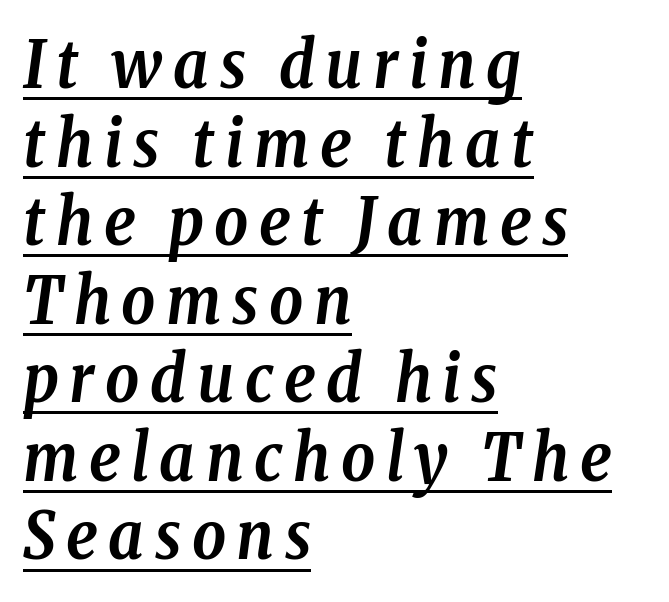
Q: Is the text bold? A: Yes.
Q: Is the text italic (slanted)? A: Yes, it leans right by about 8 degrees.
Q: Is the typeface a serif or a sans-serif typeface? A: Serif.
Q: Is the text underlined? A: Yes.
Q: How is the paragraph aligned? A: Left-aligned.
Q: Width (condensed, normal, or wide)? A: Condensed.
Q: Stroke contrast? A: Low.
Q: x-height? A: Medium.
Q: Monospaced? A: No.
